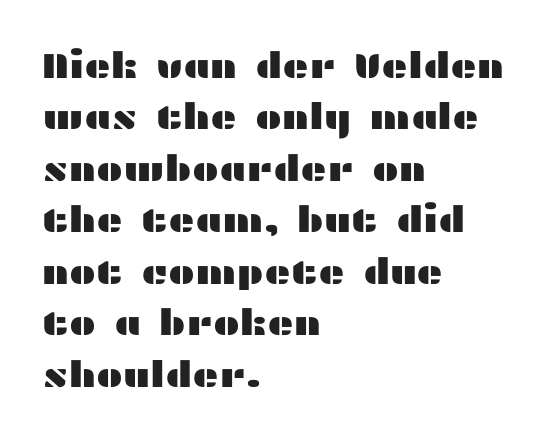
Q: Is the text italic (slanted)? A: No, it is upright.
Q: Is the typeface a serif or a sans-serif typeface? A: Sans-serif.
Q: Is the text underlined? A: No.
Q: How is the paragraph aligned? A: Left-aligned.
Q: Is the spacing between letters normal or unusually wide? A: Normal.
Q: Is the spacing between lines tight, normal or loose? A: Normal.
Q: Width (condensed, normal, or wide)? A: Wide.
Q: Stroke contrast? A: Medium.
Q: x-height? A: Medium.
Q: Monospaced? A: No.
